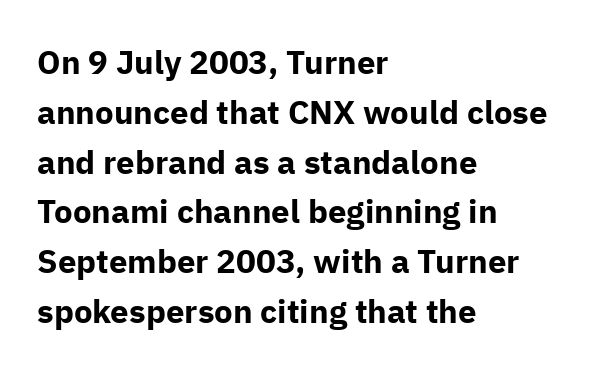
{"serif": "no", "italic": "no", "bold": "yes", "weight": "bold", "width": "normal", "stroke_contrast": "low", "x_height": "medium", "monospaced": "no", "underline": "no", "align": "left", "line_spacing": "normal", "line_spacing_ratio": 1.51, "letter_spacing": "normal", "letter_spacing_em": 0.0, "glyph_px": 33}
